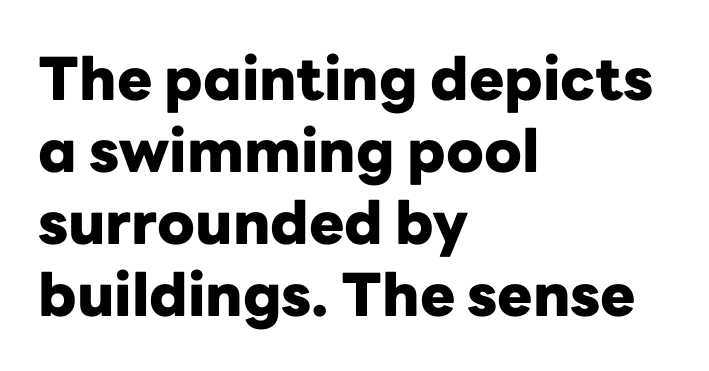
The image shows 59 px heavy sans-serif type, upright; set left-aligned, line spacing 1.22x, normal letter spacing, not underlined; low stroke contrast and a medium x-height.
